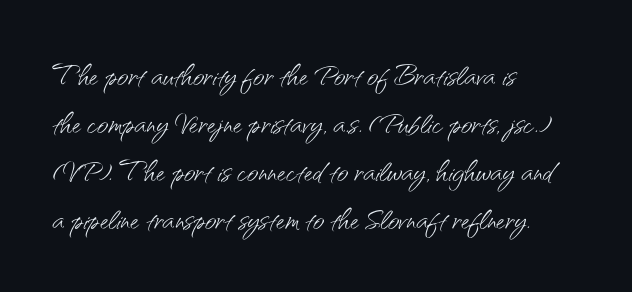
The image shows 39 px light sans-serif type; set left-aligned, line spacing 1.23x, normal letter spacing, not underlined; medium stroke contrast and a small x-height.
